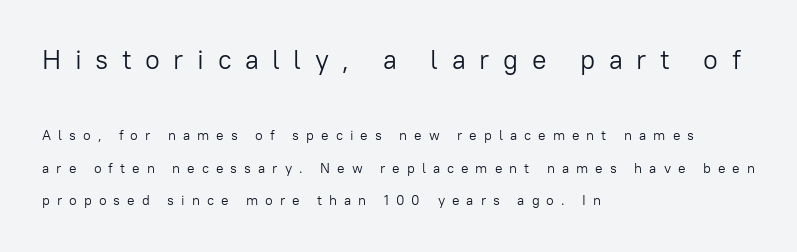
The image shows 27 px text type, upright; set left-aligned, loose line spacing (2.32x), unusually wide letter spacing (+0.5 em), not underlined; the first (top) block is 1.93x larger.
